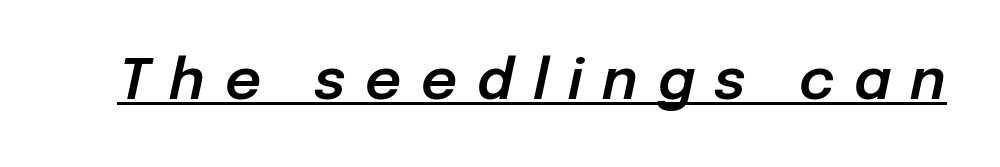
{"italic": "yes", "lean": "right", "slant_degrees": 12, "width": "normal", "stroke_contrast": "low", "x_height": "medium", "monospaced": "no", "underline": "yes", "letter_spacing": "wide", "letter_spacing_em": 0.35, "glyph_px": 56}
